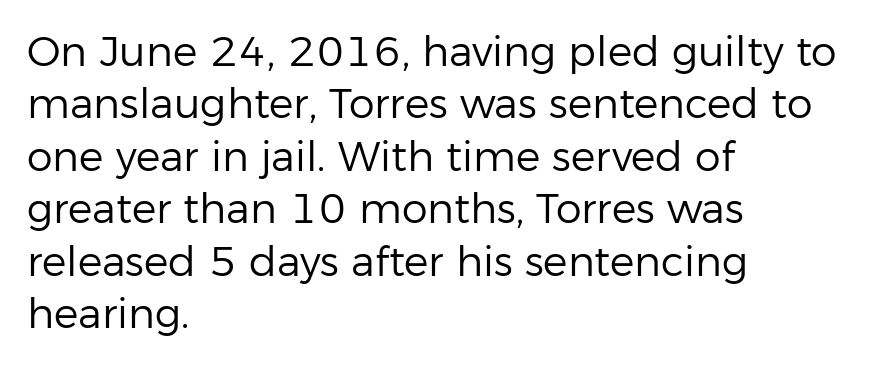
Is the stroke heavy? The answer is a plain regular-or-lighter. Is this a sans? Yes — the strokes have no serifs. Every row of glyphs begins at an identical x-position on the left. Lines of text with bare space underneath. Rendered with straight, roman letterforms. The rendering uses natural spacing where letterforms have individual widths.
